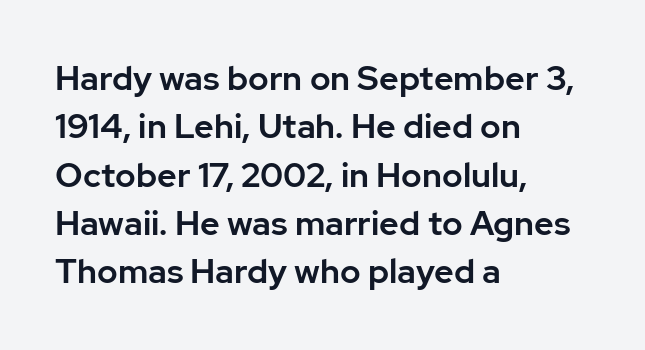
Q: Is the text italic (slanted)? A: No, it is upright.
Q: Is the typeface a serif or a sans-serif typeface? A: Sans-serif.
Q: Is the text underlined? A: No.
Q: How is the paragraph aligned? A: Left-aligned.
Q: Is the spacing between letters normal or unusually wide? A: Normal.
Q: Is the spacing between lines tight, normal or loose? A: Normal.
Q: Width (condensed, normal, or wide)? A: Normal.
Q: Stroke contrast? A: Low.
Q: x-height? A: Medium.
Q: Monospaced? A: No.
